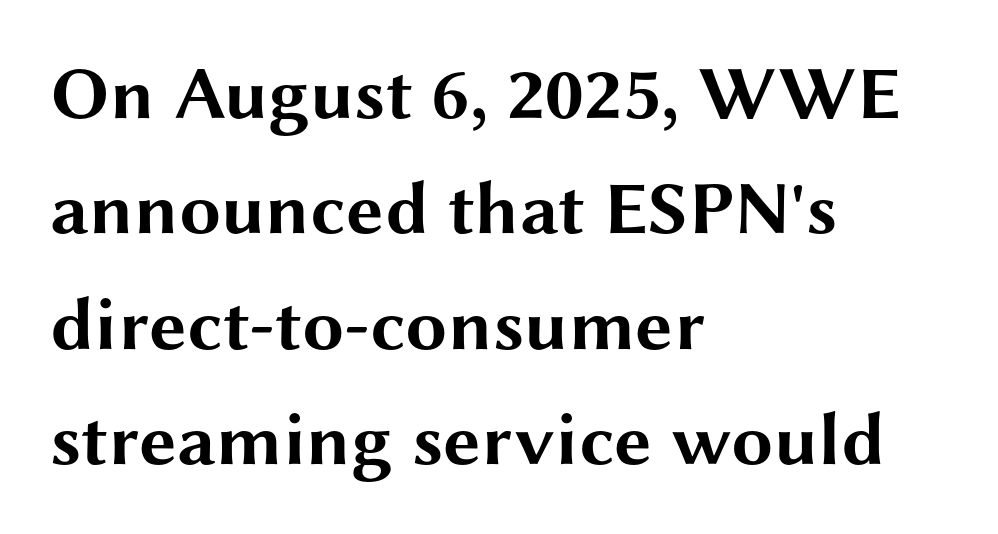
Q: Is the text bold? A: Yes.
Q: Is the text italic (slanted)? A: No, it is upright.
Q: Is the typeface a serif or a sans-serif typeface? A: Sans-serif.
Q: Is the text underlined? A: No.
Q: How is the paragraph aligned? A: Left-aligned.
Q: Is the spacing between letters normal or unusually wide? A: Normal.
Q: Is the spacing between lines tight, normal or loose? A: Normal.
Q: Width (condensed, normal, or wide)? A: Wide.
Q: Stroke contrast? A: Medium.
Q: x-height? A: Medium.
Q: Monospaced? A: No.
